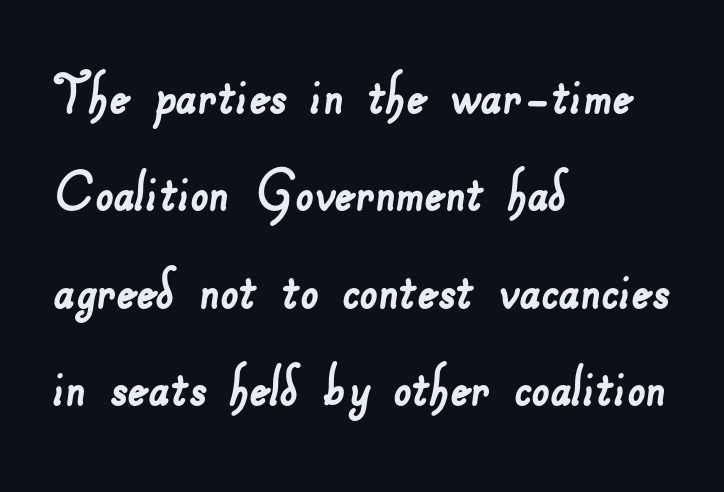
The foot of each line stays bare and open. What's the leading like? Ordinary, nothing unusual. Each letter keeps its own natural width here, so spacing adapts to shape. Is the letter spacing exaggerated? No — it looks like the ordinary default.
